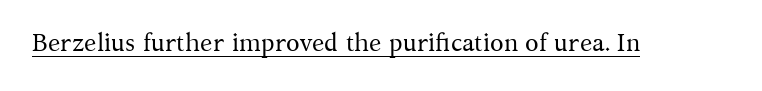
{"italic": "no", "bold": "no", "underline": "yes", "letter_spacing": "normal", "letter_spacing_em": 0.0, "glyph_px": 25}
